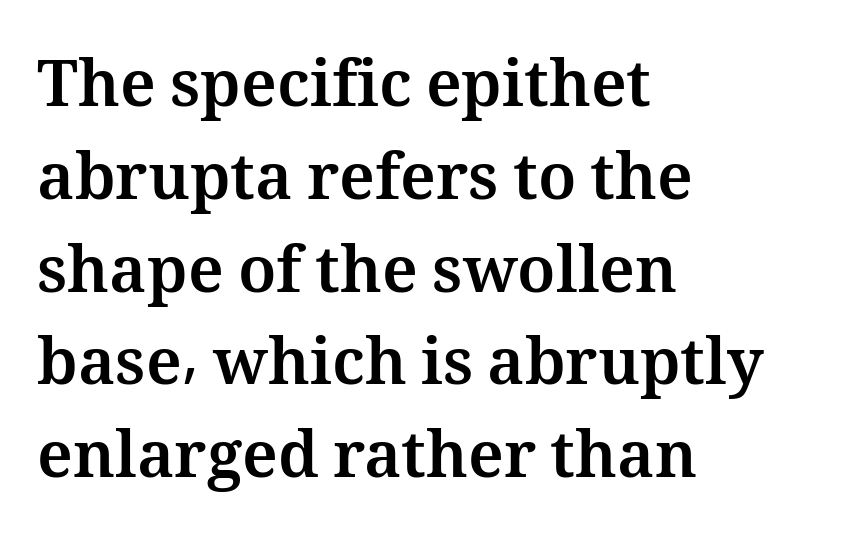
The image shows 64 px bold type, upright; set left-aligned, normal line spacing (1.45x), normal letter spacing, not underlined; medium stroke contrast and a medium x-height.
